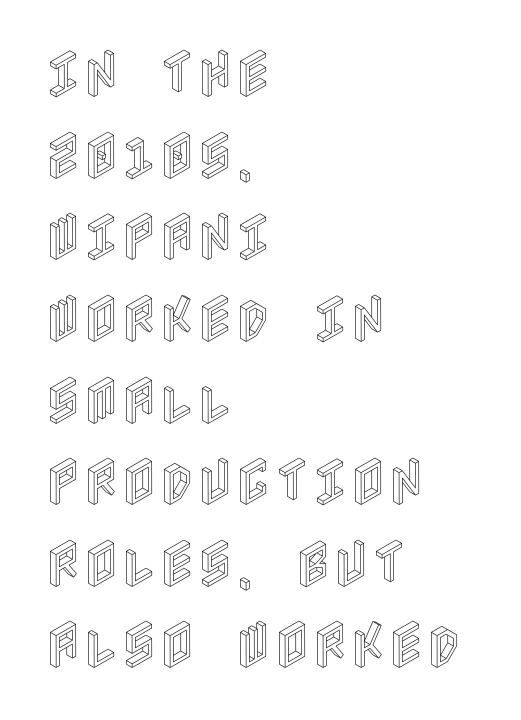
Line starts are locked; line ends wander. Posture: vertical. A typesetter would call this zero additional tracking. Descender tails drop into unmarked territory. The leading is moderate, giving the passage an even texture.
